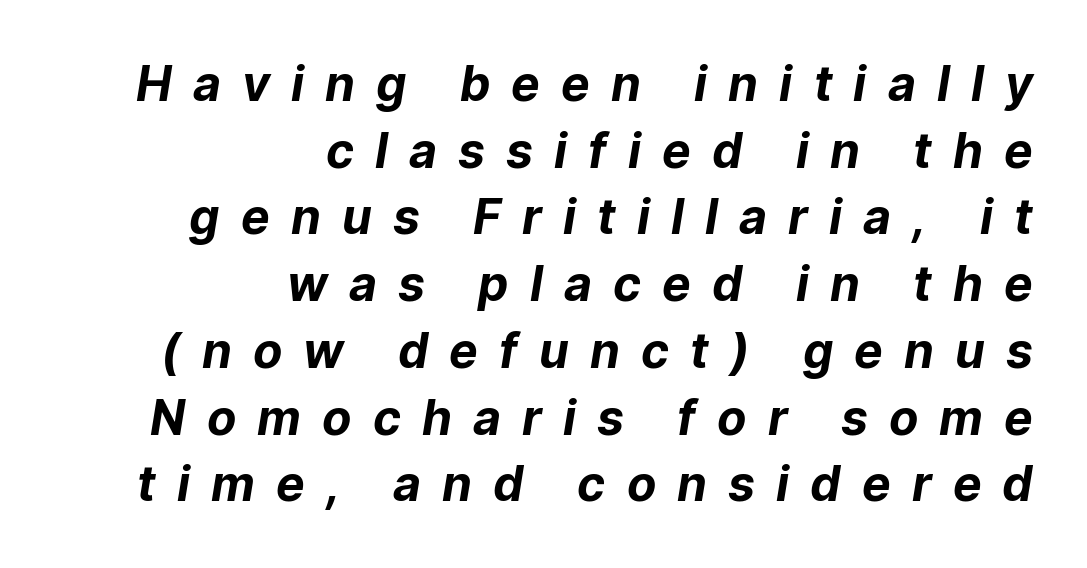
The rendering uses a bold face; every stroke is thick and dark. The paragraph has a hard right edge and a soft left edge. Spacing verdict: proportional, widths tailored to each character. This is sans-serif lettering, the kind often seen on screens and signage.
